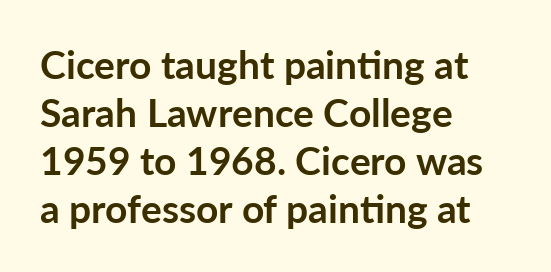
A full-strength bold gives these letters their thick strokes. The letterforms sit shoulder to shoulder at normal distance. Serif or sans? Sans — the stroke terminals are bare. Lines of text with bare space underneath. Every row of glyphs begins at an identical x-position on the left. Character widths vary here, with narrow letters taking less room than wide ones.
